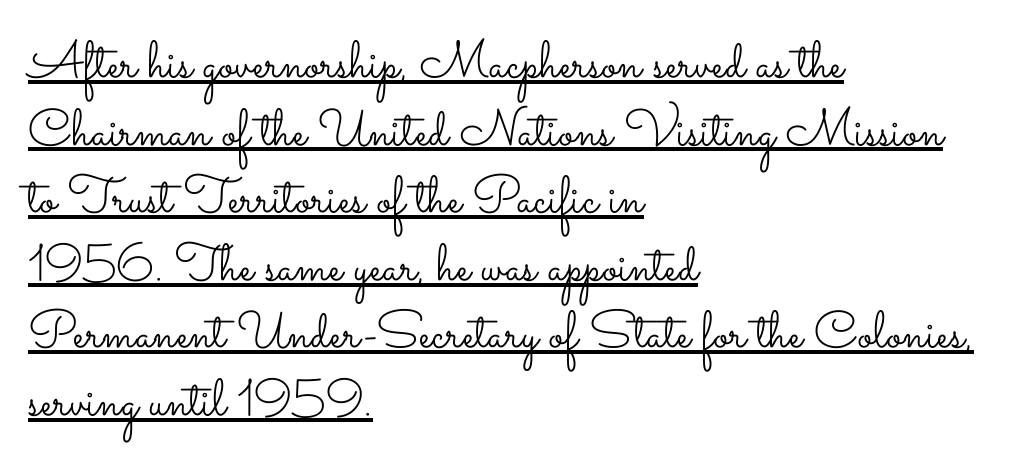
Q: Is the text bold? A: No.
Q: Is the text italic (slanted)? A: Yes.
Q: Is the text underlined? A: Yes.
Q: How is the paragraph aligned? A: Left-aligned.
Q: Is the spacing between letters normal or unusually wide? A: Normal.
Q: Is the spacing between lines tight, normal or loose? A: Normal.
Q: Width (condensed, normal, or wide)? A: Wide.
Q: Stroke contrast? A: Low.
Q: x-height? A: Small.
Q: Monospaced? A: No.
